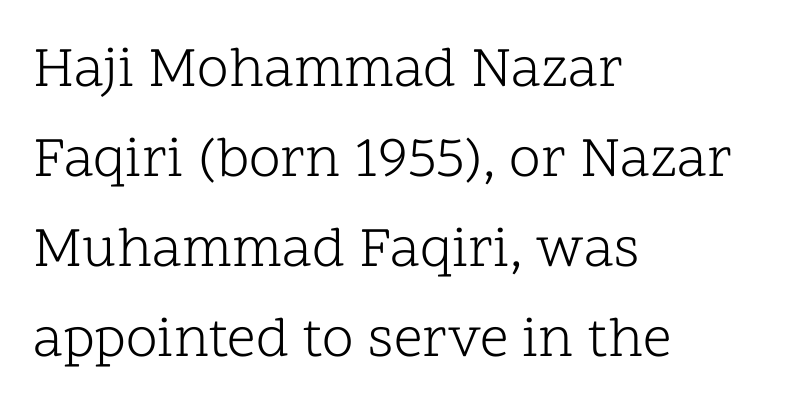
{"serif": "yes", "italic": "no", "bold": "no", "weight": "light", "width": "normal", "stroke_contrast": "low", "x_height": "medium", "monospaced": "no", "underline": "no", "align": "left", "line_spacing": "normal", "line_spacing_ratio": 1.58, "letter_spacing": "normal", "letter_spacing_em": 0.0, "glyph_px": 57}
